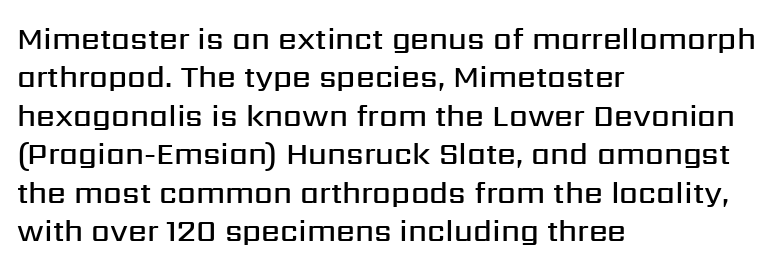
The image shows 30 px semibold sans-serif type, upright; set left-aligned, normal line spacing (1.28x), normal letter spacing, not underlined; medium stroke contrast and a medium x-height.
